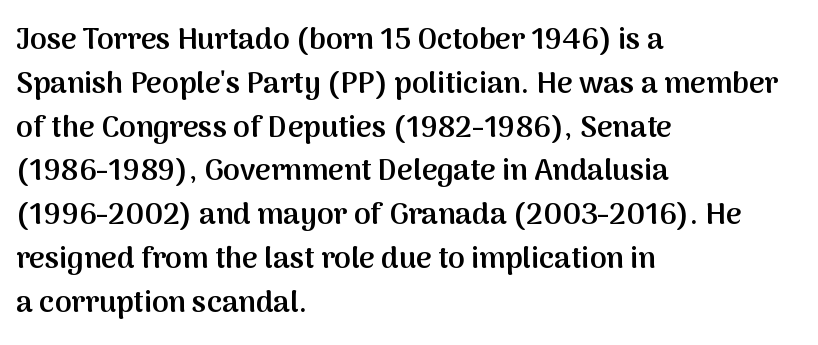
Note: no serifs on the glyphs. Is there any slant? The stems are plumb. Character widths vary here, with narrow letters taking less room than wide ones. Vertical spacing — default. This is moderately heavy type, rendered in semibold.
